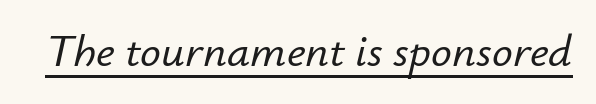
{"italic": "yes", "lean": "right", "slant_degrees": 12, "width": "normal", "stroke_contrast": "low", "x_height": "small", "monospaced": "no", "underline": "yes", "letter_spacing": "normal", "letter_spacing_em": 0.0, "glyph_px": 46}
